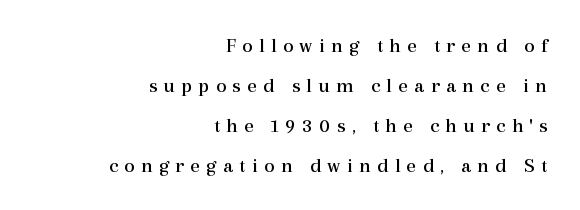
The image shows 21 px text type, upright; set right-aligned, loose line spacing (1.9x), unusually wide letter spacing (+0.3 em), not underlined.
